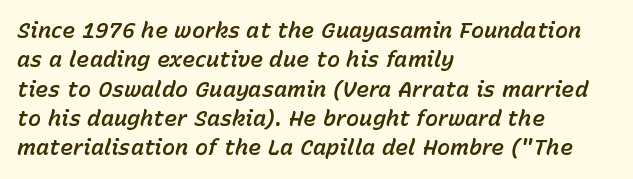
Q: Is the text italic (slanted)? A: Yes, it leans right by about 15 degrees.
Q: Is the text underlined? A: No.
Q: How is the paragraph aligned? A: Left-aligned.
Q: Is the spacing between letters normal or unusually wide? A: Normal.
Q: Is the spacing between lines tight, normal or loose? A: Normal.
